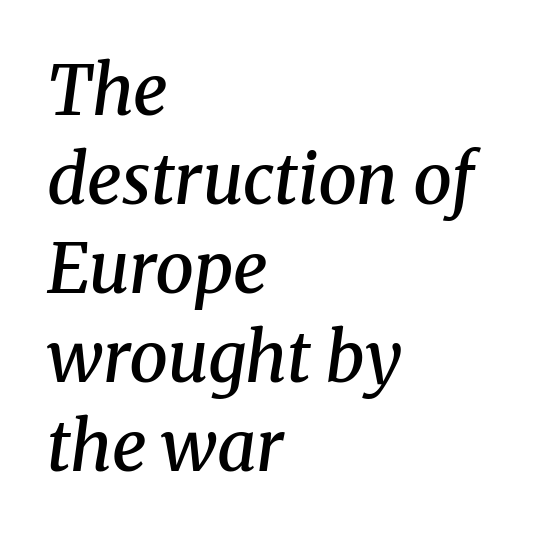
The rendering uses a moderate line-height, typical for paragraphs. Each word holds together tightly as a unit, with standard inter-letter gaps. Semibold letterforms, between regular and bold. Plain, unruled lines of type. Caption: multi-line text, flush left, ragged right. The passage shown is typed in a proportional face where columns would drift.
